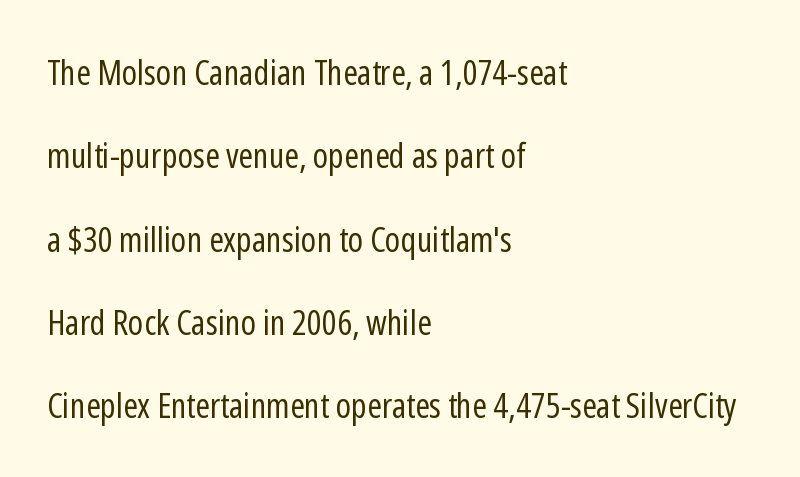
Q: Is the text bold? A: No.
Q: Is the text italic (slanted)? A: No, it is upright.
Q: Is the typeface a serif or a sans-serif typeface? A: Sans-serif.
Q: Is the text underlined? A: No.
Q: How is the paragraph aligned? A: Left-aligned.
Q: Is the spacing between letters normal or unusually wide? A: Normal.
Q: Is the spacing between lines tight, normal or loose? A: Loose.
Q: Width (condensed, normal, or wide)? A: Condensed.
Q: Stroke contrast? A: Low.
Q: x-height? A: Medium.
Q: Monospaced? A: No.
